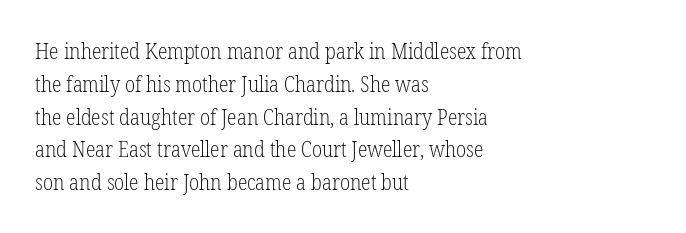
Descender tails drop into unmarked territory. Vertically, the passage feels balanced, rows spaced as you'd expect. The typesetter chose a ragged-right arrangement here. The typography opts for an upright posture over an oblique one. The rendering keeps characters at their native spacing. Stroke mass is kept to a normal reading level or below.
